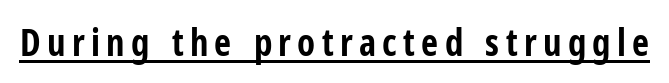
Q: Is the text bold? A: Yes.
Q: Is the text italic (slanted)? A: No, it is upright.
Q: Is the typeface a serif or a sans-serif typeface? A: Sans-serif.
Q: Is the text underlined? A: Yes.
Q: Width (condensed, normal, or wide)? A: Condensed.
Q: Stroke contrast? A: Low.
Q: x-height? A: Medium.
Q: Monospaced? A: No.
